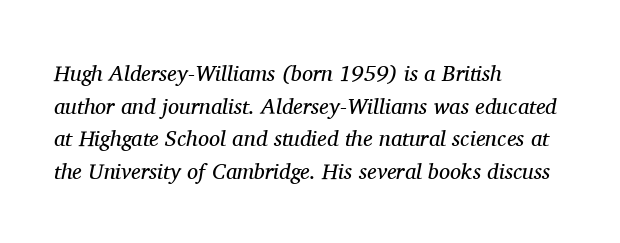
The image shows 22 px text type, italic (leaning right); set left-aligned, normal line spacing (1.48x), normal letter spacing, not underlined.
